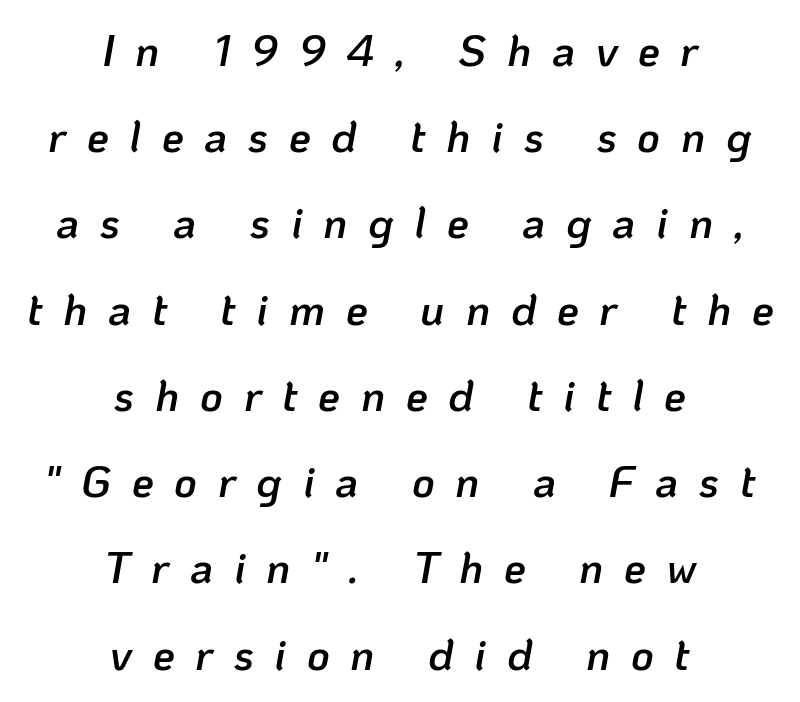
The image shows 44 px semibold type, italic (leaning right); set centered, loose line spacing (1.96x), unusually wide letter spacing (+0.47 em), not underlined; low stroke contrast and a medium x-height.
